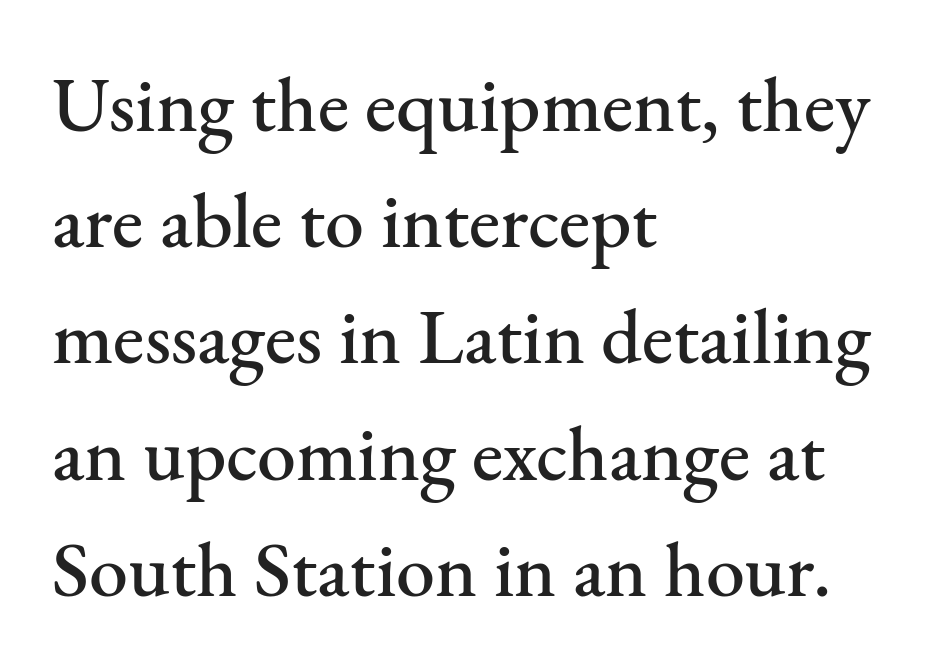
{"serif": "yes", "italic": "no", "width": "normal", "stroke_contrast": "medium", "x_height": "small", "monospaced": "no", "underline": "no", "align": "left", "line_spacing": "normal", "line_spacing_ratio": 1.49, "letter_spacing": "normal", "letter_spacing_em": 0.0, "glyph_px": 78}
